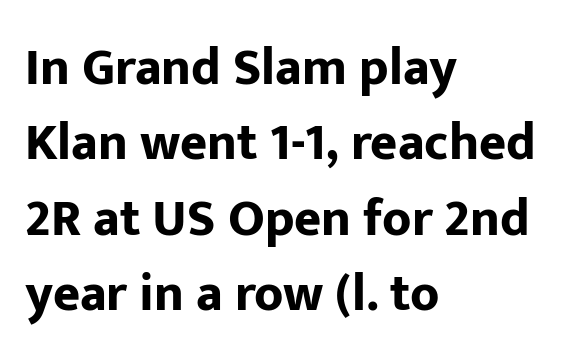
{"serif": "no", "italic": "no", "bold": "yes", "weight": "bold", "width": "normal", "stroke_contrast": "low", "x_height": "medium", "monospaced": "no", "underline": "no", "align": "left", "line_spacing": "normal", "line_spacing_ratio": 1.45, "letter_spacing": "normal", "letter_spacing_em": 0.0, "glyph_px": 52}
